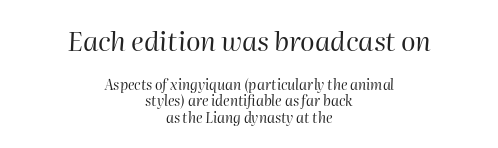
Q: Is the text bold? A: No.
Q: Is the text italic (slanted)? A: Yes, it leans right by about 2 degrees.
Q: Is the text underlined? A: No.
Q: How is the paragraph aligned? A: Centered.
Q: Is the spacing between letters normal or unusually wide? A: Normal.
Q: Which block of text is set in a larger size, the first (top) or the second (bottom)? A: The first (top) one.
